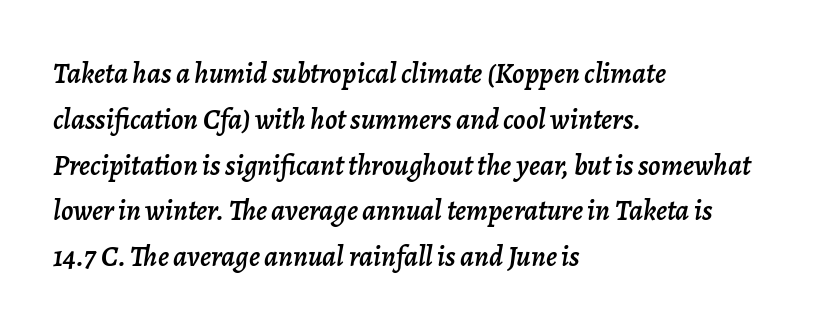
{"italic": "yes", "lean": "right", "slant_degrees": 7, "width": "normal", "stroke_contrast": "low", "x_height": "medium", "monospaced": "no", "underline": "no", "align": "left", "line_spacing": "normal", "line_spacing_ratio": 1.58, "letter_spacing": "normal", "letter_spacing_em": 0.0, "glyph_px": 29}
